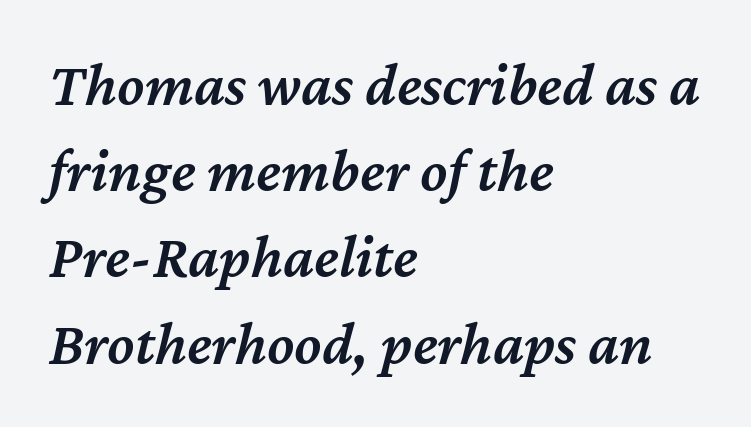
The image shows 62 px semibold type, italic (leaning right); set left-aligned, normal line spacing (1.39x), normal letter spacing, not underlined; medium stroke contrast and a medium x-height.
